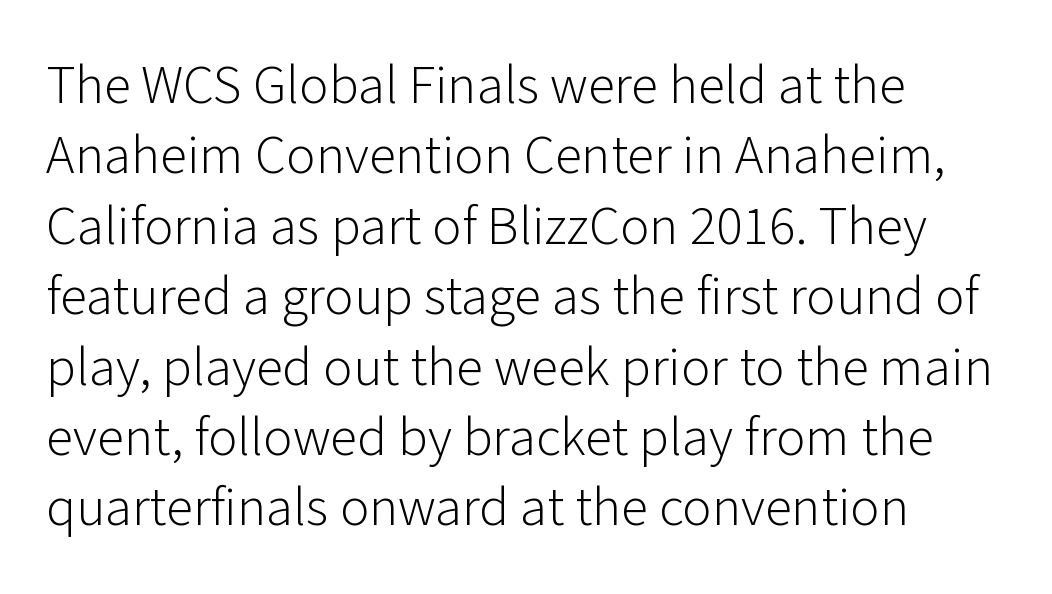
Looks like regular typesetting: each glyph gets only the width it needs. It's the straight-up-and-down kind of type. Line beginnings align vertically; line endings do not. Type without underlining. Compared with typical body copy, the letter spacing here is the same. Nope, no serifs anywhere on these letters.
